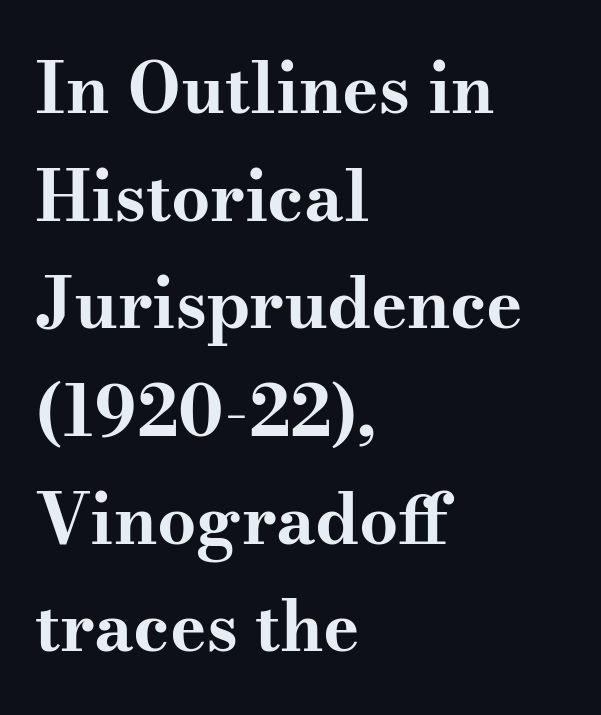
The image shows 69 px bold, wide serif type, upright; set left-aligned, normal line spacing (1.56x), normal letter spacing, not underlined; medium stroke contrast and a small x-height.
